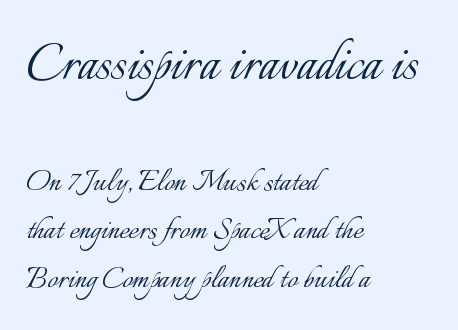
Characters follow at the spacing the type designer built in. Size hierarchy here favors the leading block over the trailing one. The rows are spaced the way most documents space them. These glyphs show unthickened strokes, regular width or finer. Only glyphs here, with clear space below each row.
